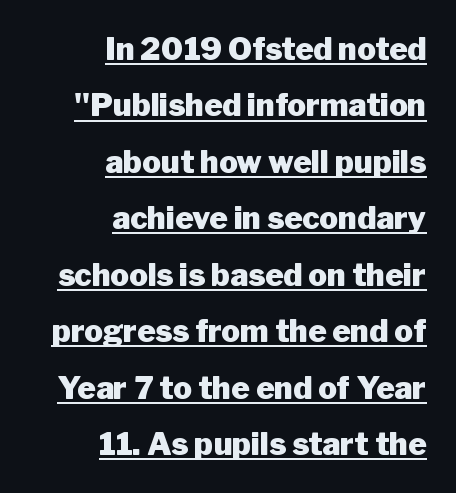
Typographic density is high because the face is bold. You can see a thin bar hugging the bottom of the glyphs. Proportional: the letters do not fall into vertical columns. The letters sit at their default tracking, neither squeezed nor spread. A roman cut, with each character standing at attention. This sample is right-justified, so line beginnings fall wherever the words allow.
